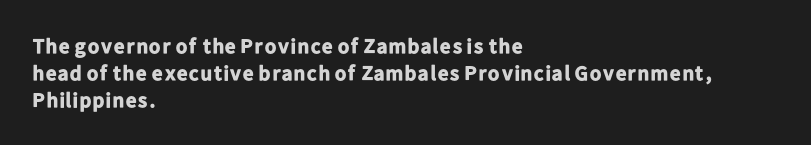
The image shows 21 px bold type, upright; set left-aligned, normal line spacing (1.28x), normal letter spacing, not underlined.
